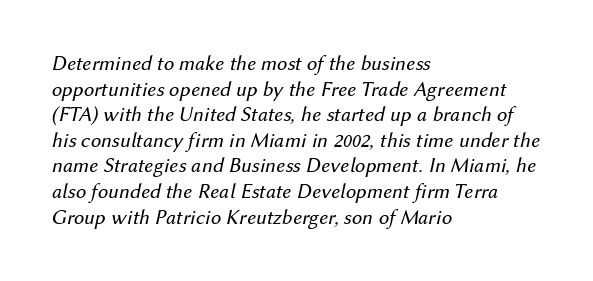
Q: Is the text bold? A: No.
Q: Is the text italic (slanted)? A: Yes, it leans right by about 12 degrees.
Q: Is the text underlined? A: No.
Q: How is the paragraph aligned? A: Left-aligned.
Q: Is the spacing between letters normal or unusually wide? A: Normal.
